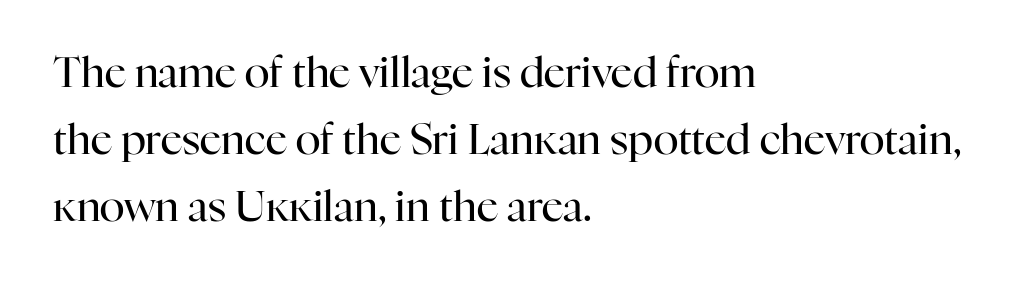
Q: Is the text bold? A: No.
Q: Is the text italic (slanted)? A: No, it is upright.
Q: Is the typeface a serif or a sans-serif typeface? A: Serif.
Q: Is the text underlined? A: No.
Q: How is the paragraph aligned? A: Left-aligned.
Q: Is the spacing between letters normal or unusually wide? A: Normal.
Q: Is the spacing between lines tight, normal or loose? A: Normal.
Q: Width (condensed, normal, or wide)? A: Normal.
Q: Stroke contrast? A: High.
Q: x-height? A: Medium.
Q: Monospaced? A: No.
